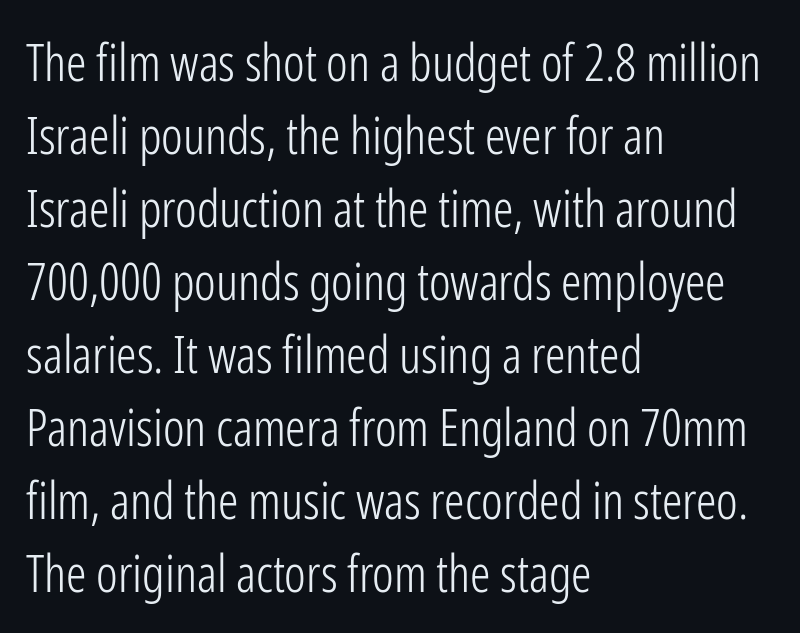
Line beginnings align vertically; line endings do not. You can tell it's not italic because the verticals are truly vertical. Nothing heavy about these letters — not bold at all. Summary of vertical rhythm: regular, with standard interline spacing.
